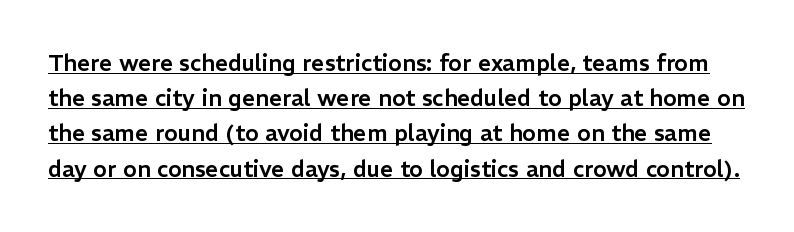
Q: Is the text italic (slanted)? A: No, it is upright.
Q: Is the text underlined? A: Yes.
Q: Is the spacing between letters normal or unusually wide? A: Normal.
Q: Is the spacing between lines tight, normal or loose? A: Normal.
